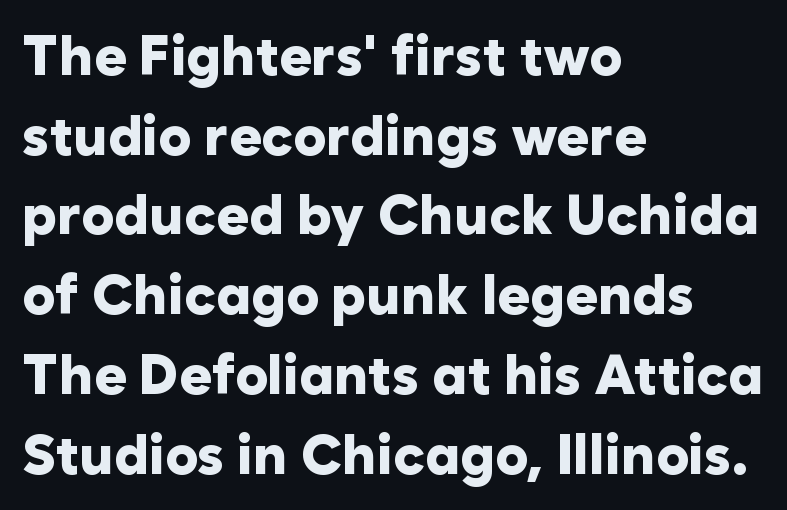
Q: Is the text bold? A: Yes.
Q: Is the text italic (slanted)? A: No, it is upright.
Q: Is the typeface a serif or a sans-serif typeface? A: Sans-serif.
Q: Is the text underlined? A: No.
Q: How is the paragraph aligned? A: Left-aligned.
Q: Is the spacing between letters normal or unusually wide? A: Normal.
Q: Is the spacing between lines tight, normal or loose? A: Normal.
Q: Width (condensed, normal, or wide)? A: Normal.
Q: Stroke contrast? A: Low.
Q: x-height? A: Medium.
Q: Monospaced? A: No.
